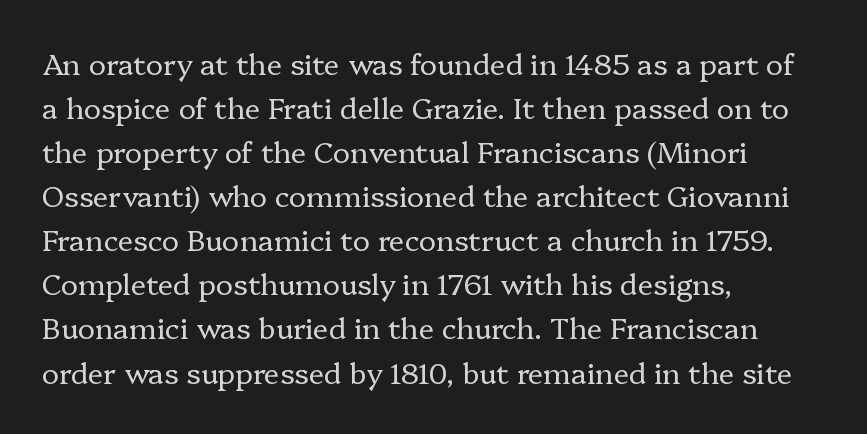
Q: Is the text bold? A: No.
Q: Is the text italic (slanted)? A: No, it is upright.
Q: Is the typeface a serif or a sans-serif typeface? A: Serif.
Q: Is the text underlined? A: No.
Q: How is the paragraph aligned? A: Left-aligned.
Q: Is the spacing between letters normal or unusually wide? A: Normal.
Q: Is the spacing between lines tight, normal or loose? A: Normal.
Q: Width (condensed, normal, or wide)? A: Normal.
Q: Stroke contrast? A: Low.
Q: x-height? A: Medium.
Q: Monospaced? A: No.
